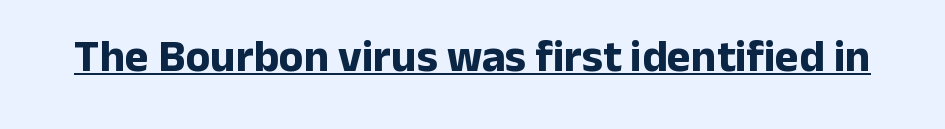
The characters display no serif detailing; their extremities are plain. Each line of the rendering has a horizontal stroke beneath the glyphs. Proportional: the letters do not fall into vertical columns. The rendering keeps characters at their native spacing.
